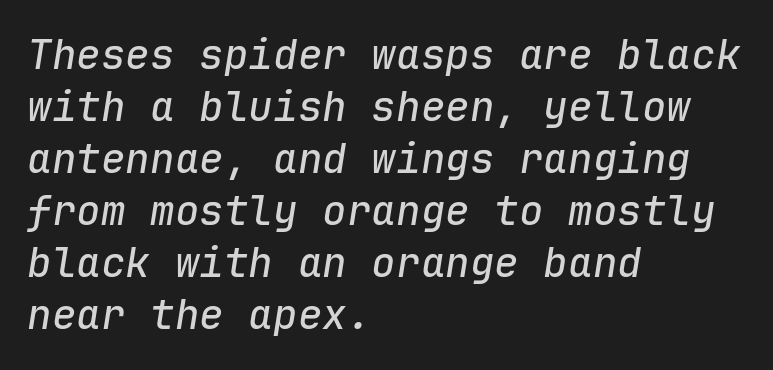
The image shows 41 px text type, italic (leaning right), monospaced; set left-aligned, normal line spacing (1.27x), normal letter spacing, not underlined; low stroke contrast and a medium x-height.
